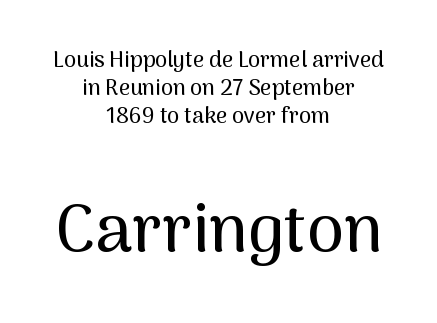
The image shows 67 px sans-serif type, upright; set centered, normal line spacing (1.27x), normal letter spacing, not underlined; the second (bottom) block is 3.05x larger; medium stroke contrast and a medium x-height.
